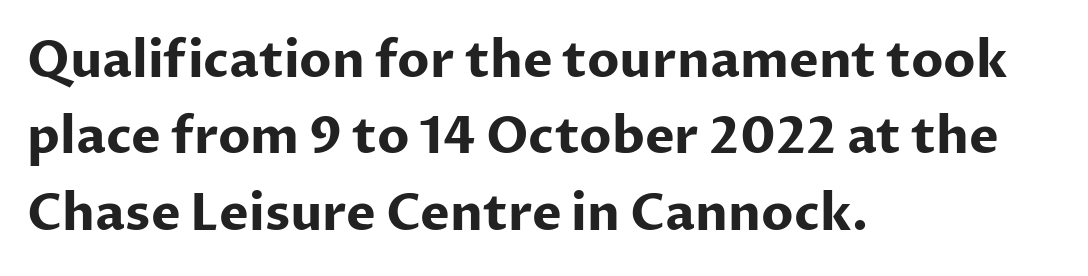
The image shows 50 px bold sans-serif type, upright; set left-aligned, normal line spacing (1.53x), normal letter spacing, not underlined; low stroke contrast and a medium x-height.
